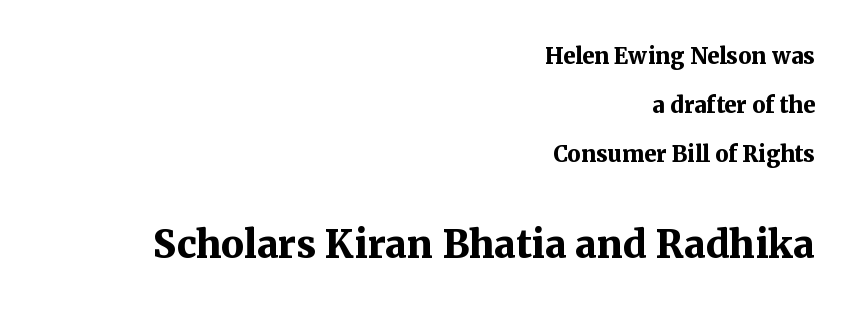
The passage is arranged like a letterhead date or caption credit — flush right. Note the varied advance widths — an 'i' is clearly narrower than an 'm'. Is the type bold? Yes — the strokes are clearly thick and heavy. A typesetter would call this zero additional tracking. Upright lettering throughout.
